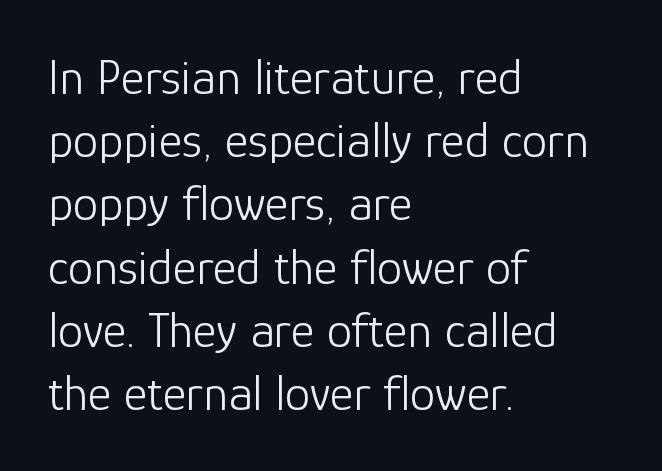
Is this a fixed-width face? No — the glyphs have proportional, varying widths. Serif or sans? Sans — the stroke terminals are bare. Every row of glyphs begins at an identical x-position on the left. The characters are drawn with everyday or finer stroke widths.
